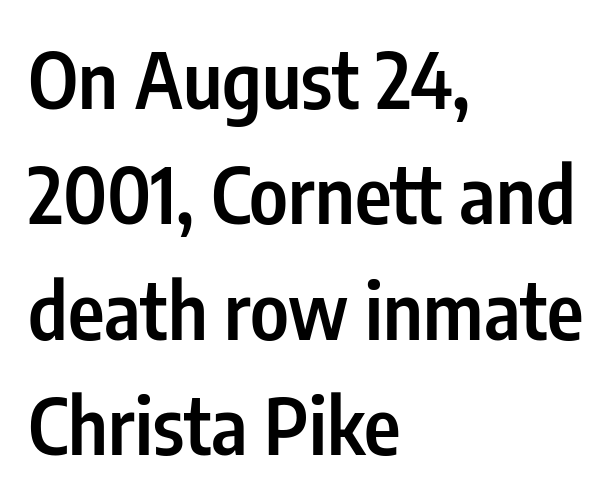
{"serif": "no", "italic": "no", "bold": "semi", "weight": "semibold", "width": "condensed", "stroke_contrast": "low", "x_height": "medium", "monospaced": "no", "underline": "no", "align": "left", "line_spacing": "normal", "line_spacing_ratio": 1.48, "letter_spacing": "normal", "letter_spacing_em": 0.0, "glyph_px": 78}
